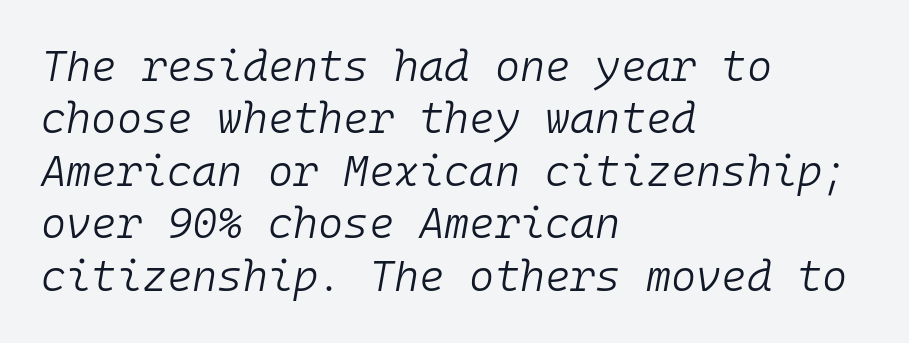
The image shows 43 px light type, italic (leaning right), monospaced; set left-aligned, line spacing 1.22x, normal letter spacing, not underlined; low stroke contrast and a medium x-height.
